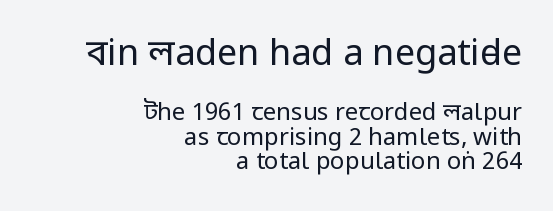
The image shows 36 px regular-weight, condensed sans-serif type, upright; set right-aligned, tight line spacing (1.03x), normal letter spacing, not underlined; the first (top) block is 1.5x larger; low stroke contrast.
